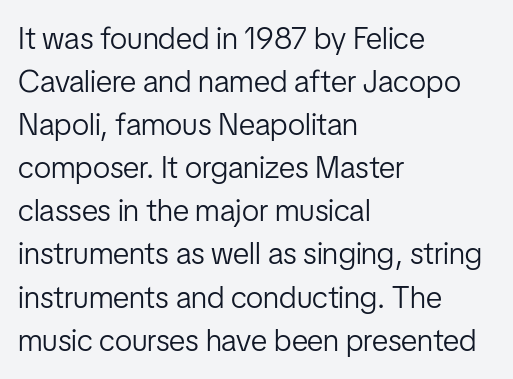
{"serif": "no", "italic": "no", "bold": "no", "weight": "light", "width": "condensed", "stroke_contrast": "low", "x_height": "medium", "monospaced": "no", "underline": "no", "align": "left", "line_spacing": "normal", "line_spacing_ratio": 1.39, "letter_spacing": "normal", "letter_spacing_em": 0.0, "glyph_px": 31}
